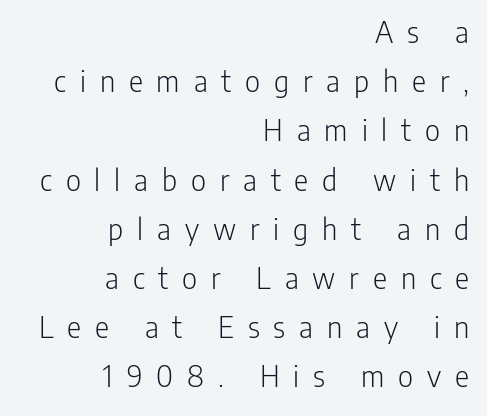
The image shows 33 px light, condensed sans-serif type, upright; set right-aligned, normal line spacing (1.49x), unusually wide letter spacing (+0.42 em), not underlined; low stroke contrast and a medium x-height.
